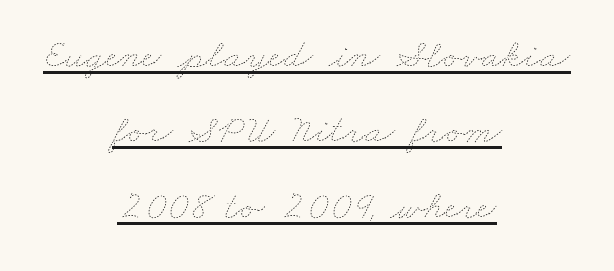
Q: Is the text bold? A: No.
Q: Is the text underlined? A: Yes.
Q: How is the paragraph aligned? A: Centered.
Q: Is the spacing between letters normal or unusually wide? A: Normal.
Q: Width (condensed, normal, or wide)? A: Wide.
Q: Stroke contrast? A: Low.
Q: x-height? A: Small.
Q: Monospaced? A: No.
